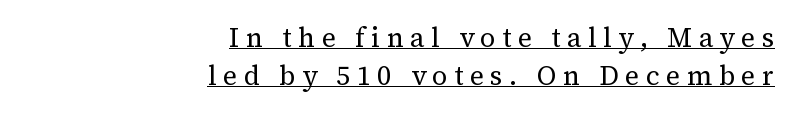
The image shows 27 px text type, upright; set right-aligned, normal line spacing (1.39x), unusually wide letter spacing (+0.24 em), underlined.
